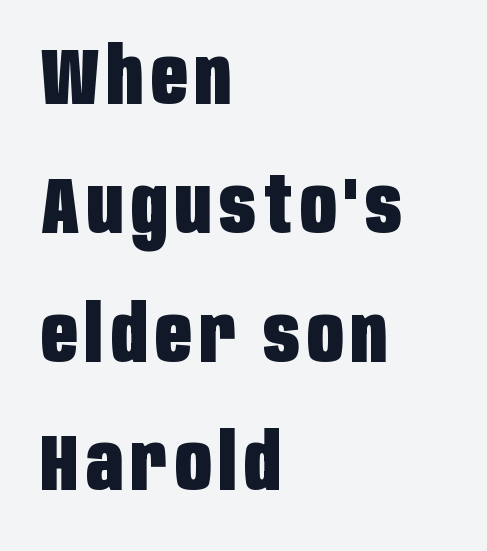
The letters advance in unequal steps, a hallmark of proportional type. Look at the stroke-to-counter ratio: heavy, a bold. The foot of each line stays bare and open. Leading: standard.
